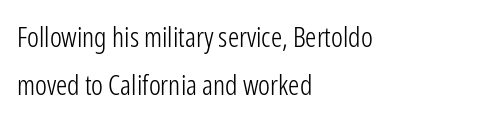
Nope, not italic — everything's standing straight. Note the varied advance widths — an 'i' is clearly narrower than an 'm'. The passage shown is not underscored anywhere. This is sans-serif lettering, the kind often seen on screens and signage.
